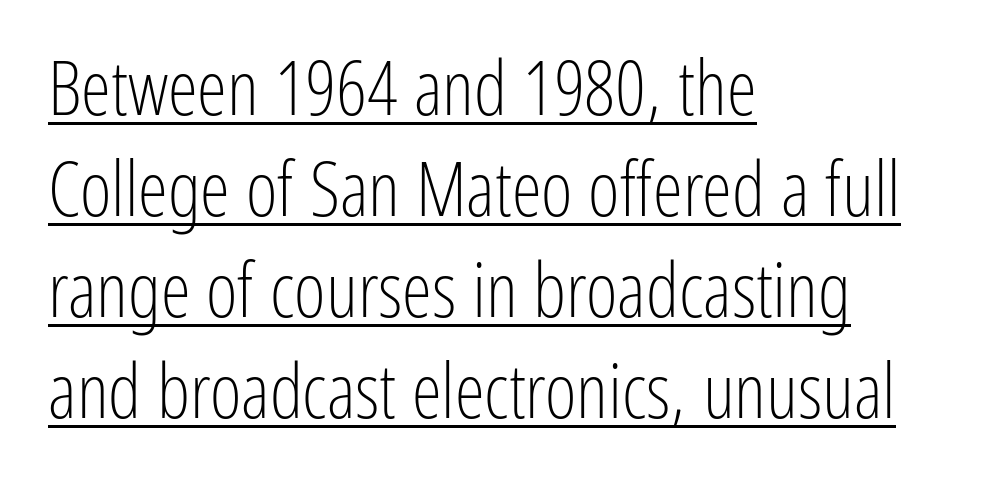
The image shows 76 px light, condensed sans-serif type, upright; set left-aligned, normal line spacing (1.33x), normal letter spacing, underlined; low stroke contrast and a medium x-height.
